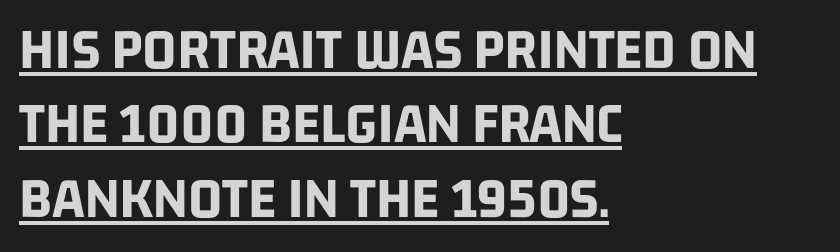
Q: Is the text bold? A: Yes.
Q: Is the typeface a serif or a sans-serif typeface? A: Sans-serif.
Q: Is the text underlined? A: Yes.
Q: How is the paragraph aligned? A: Left-aligned.
Q: Is the spacing between letters normal or unusually wide? A: Normal.
Q: Is the spacing between lines tight, normal or loose? A: Normal.
Q: Width (condensed, normal, or wide)? A: Condensed.
Q: Stroke contrast? A: Low.
Q: x-height? A: Large.
Q: Monospaced? A: No.
